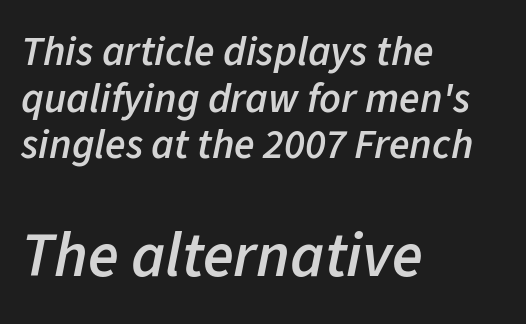
The foot of each line stays bare and open. The text block is weighted toward the left margin, trailing off unevenly rightward. Weight check: semibold — heavier than regular, not quite bold. The letters advance in unequal steps, a hallmark of proportional type. Size hierarchy here favors the trailing block over the leading one.
